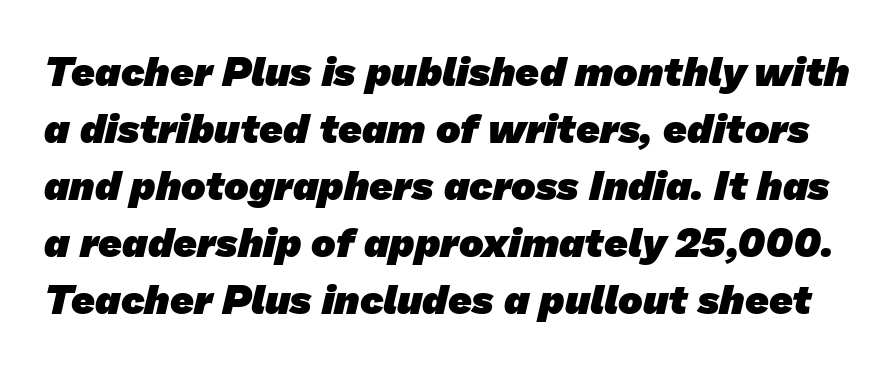
{"serif": "no", "bold": "yes", "weight": "heavy", "width": "normal", "stroke_contrast": "low", "x_height": "medium", "monospaced": "no", "underline": "no", "line_spacing": "normal", "line_spacing_ratio": 1.39, "letter_spacing": "normal", "letter_spacing_em": 0.0, "glyph_px": 41}
